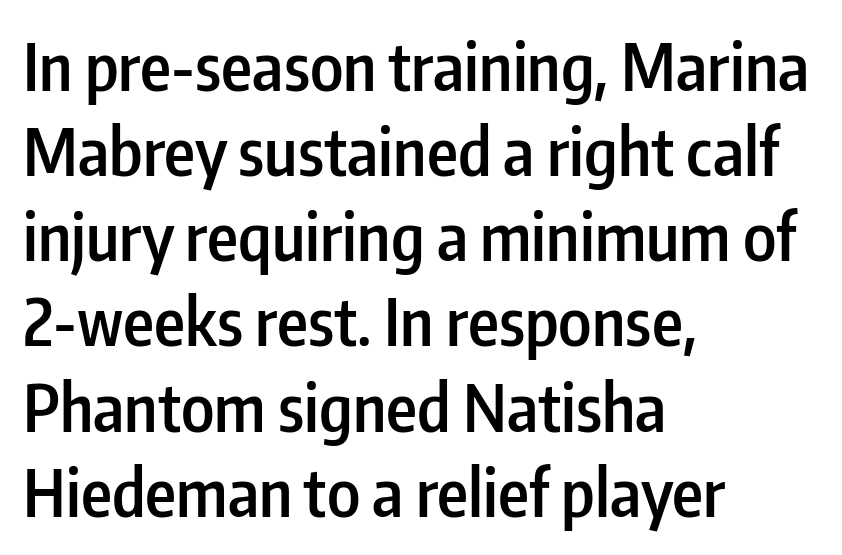
Q: Is the text bold? A: Semi-bold.
Q: Is the text italic (slanted)? A: No, it is upright.
Q: Is the typeface a serif or a sans-serif typeface? A: Sans-serif.
Q: Is the text underlined? A: No.
Q: How is the paragraph aligned? A: Left-aligned.
Q: Is the spacing between letters normal or unusually wide? A: Normal.
Q: Is the spacing between lines tight, normal or loose? A: Normal.
Q: Width (condensed, normal, or wide)? A: Condensed.
Q: Stroke contrast? A: Low.
Q: x-height? A: Medium.
Q: Monospaced? A: No.
